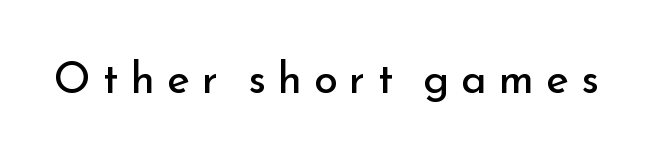
Examine the stroke ends and you'll find no serifs. Check under the words: just untouched page. Is there any slant? The stems are plumb. Compared with a typical body face, this is equally light or lighter still. This sample uses expanded letter spacing, leaving extra air between glyphs. Varying glyph widths throughout — classic text-font behaviour.
